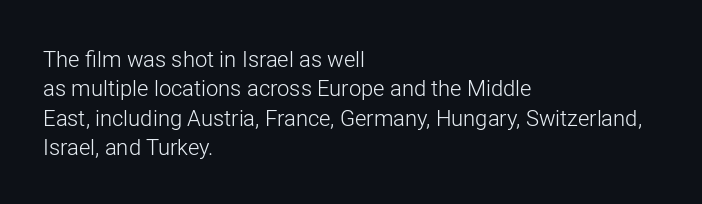
{"italic": "no", "bold": "no", "underline": "no", "align": "left", "line_spacing": "normal", "line_spacing_ratio": 1.33, "letter_spacing": "normal", "letter_spacing_em": 0.0, "glyph_px": 22}
